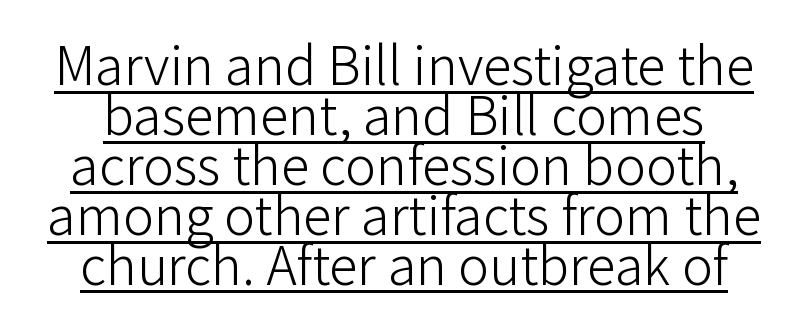
Q: Is the text bold? A: No.
Q: Is the text italic (slanted)? A: No, it is upright.
Q: Is the typeface a serif or a sans-serif typeface? A: Sans-serif.
Q: Is the text underlined? A: Yes.
Q: Is the spacing between letters normal or unusually wide? A: Normal.
Q: Is the spacing between lines tight, normal or loose? A: Tight.
Q: Width (condensed, normal, or wide)? A: Normal.
Q: Stroke contrast? A: Low.
Q: x-height? A: Medium.
Q: Monospaced? A: No.
